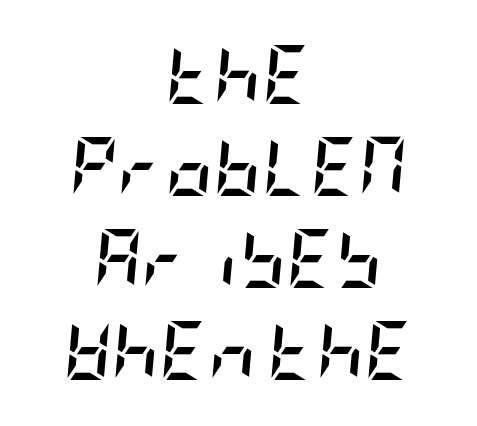
{"italic": "yes", "lean": "right", "slant_degrees": 5, "bold": "yes", "weight": "semibold", "width": "condensed", "stroke_contrast": "low", "x_height": "large", "underline": "no", "align": "center", "line_spacing": "normal", "line_spacing_ratio": 1.56, "letter_spacing": "normal", "letter_spacing_em": 0.0, "glyph_px": 59}
